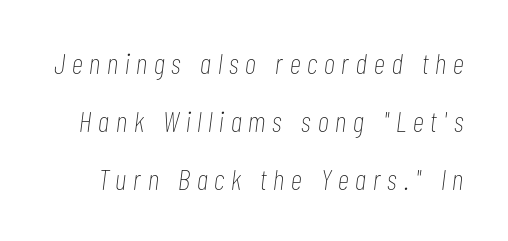
Q: Is the text bold? A: No.
Q: Is the text italic (slanted)? A: Yes, it leans right by about 7 degrees.
Q: Is the text underlined? A: No.
Q: Is the spacing between letters normal or unusually wide? A: Unusually wide.
Q: Is the spacing between lines tight, normal or loose? A: Loose.
Q: Width (condensed, normal, or wide)? A: Condensed.
Q: Stroke contrast? A: Low.
Q: x-height? A: Medium.
Q: Monospaced? A: No.
